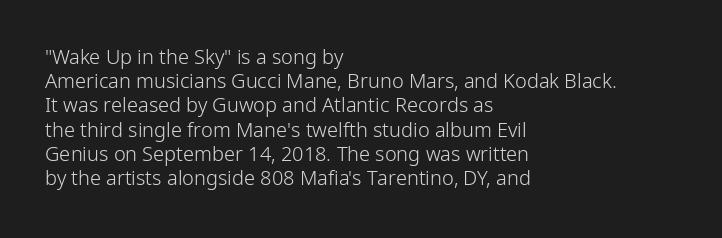
Q: Is the text bold? A: No.
Q: Is the text italic (slanted)? A: No, it is upright.
Q: Is the text underlined? A: No.
Q: How is the paragraph aligned? A: Left-aligned.
Q: Is the spacing between letters normal or unusually wide? A: Normal.
